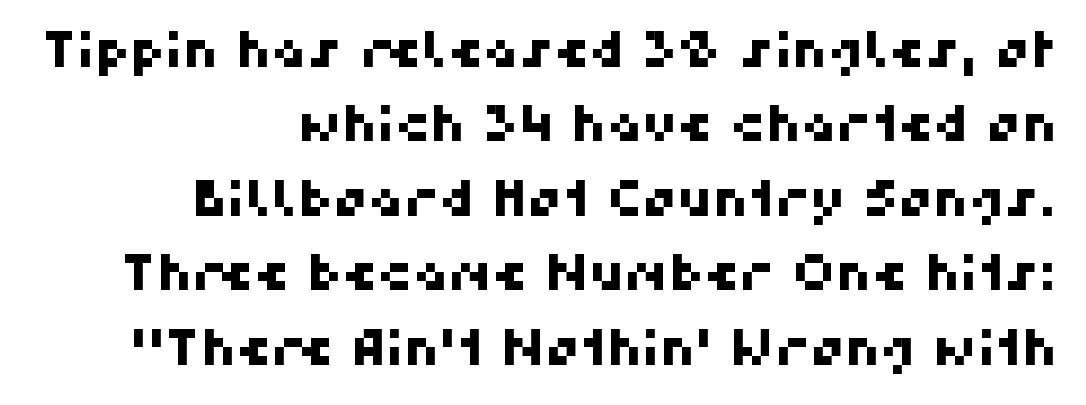
The image shows 49 px sans-serif type; set right-aligned, normal line spacing (1.52x), normal letter spacing, not underlined; high stroke contrast and a medium x-height.
